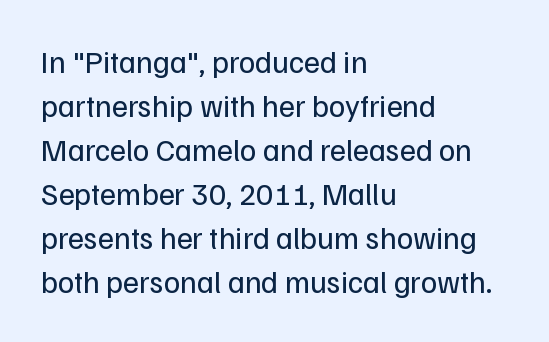
The image shows 31 px regular-weight sans-serif type, upright; set left-aligned, normal line spacing (1.42x), normal letter spacing, not underlined; low stroke contrast and a medium x-height.
